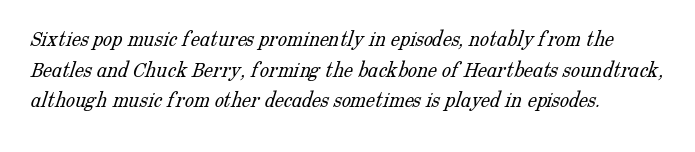
The image shows 23 px text type; set left-aligned, normal line spacing (1.33x), normal letter spacing, not underlined.
